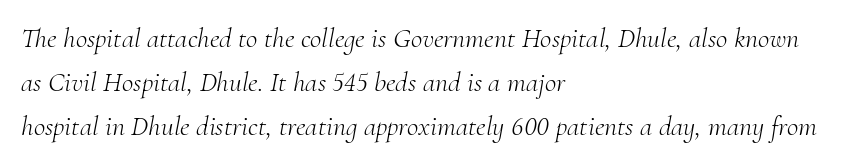
{"serif": "yes", "italic": "yes", "lean": "right", "slant_degrees": 10, "bold": "no", "weight": "light", "width": "normal", "stroke_contrast": "medium", "x_height": "small", "monospaced": "no", "underline": "no", "align": "left", "line_spacing": "normal", "line_spacing_ratio": 1.57, "letter_spacing": "normal", "letter_spacing_em": 0.0, "glyph_px": 28}
